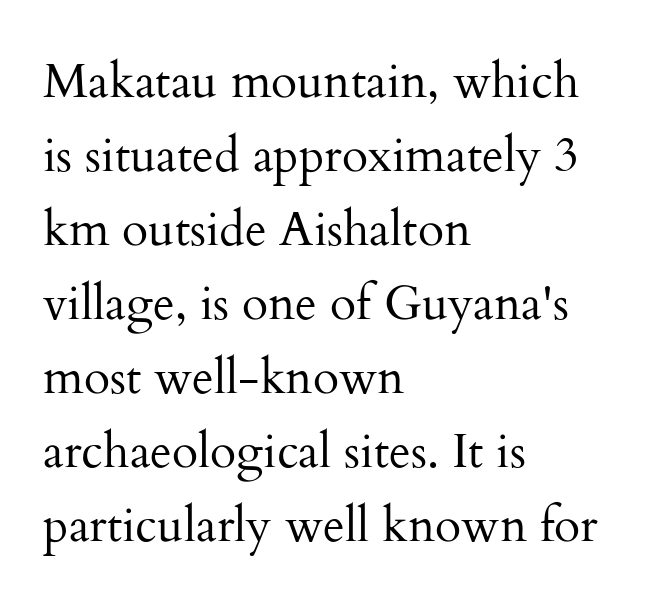
Q: Is the text bold? A: No.
Q: Is the text italic (slanted)? A: No, it is upright.
Q: Is the typeface a serif or a sans-serif typeface? A: Serif.
Q: Is the text underlined? A: No.
Q: How is the paragraph aligned? A: Left-aligned.
Q: Is the spacing between letters normal or unusually wide? A: Normal.
Q: Is the spacing between lines tight, normal or loose? A: Normal.
Q: Width (condensed, normal, or wide)? A: Normal.
Q: Stroke contrast? A: Medium.
Q: x-height? A: Small.
Q: Monospaced? A: No.
